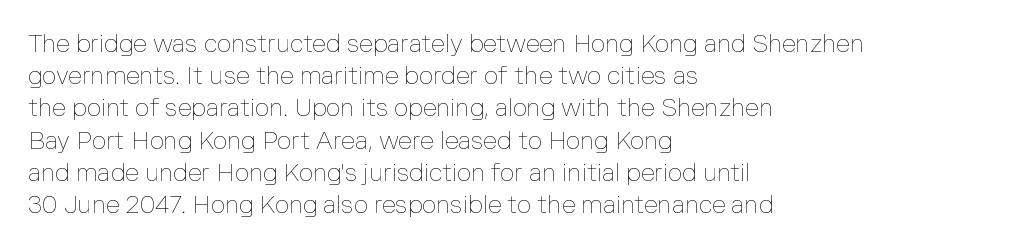
{"italic": "no", "bold": "no", "underline": "no", "align": "left", "line_spacing": "normal", "line_spacing_ratio": 1.29, "letter_spacing": "normal", "letter_spacing_em": 0.0, "glyph_px": 25}
